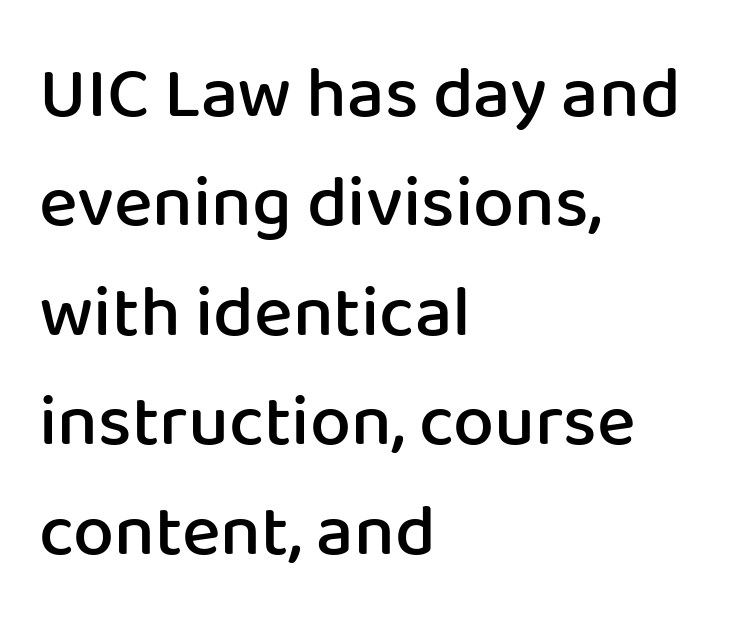
{"serif": "no", "italic": "no", "bold": "semi", "weight": "semibold", "width": "normal", "stroke_contrast": "low", "x_height": "medium", "monospaced": "no", "underline": "no", "align": "left", "line_spacing": "normal", "line_spacing_ratio": 1.5, "letter_spacing": "normal", "letter_spacing_em": 0.0, "glyph_px": 73}
